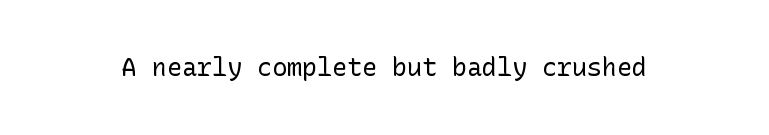
The image shows 25 px text type, upright; set normal letter spacing, not underlined.
